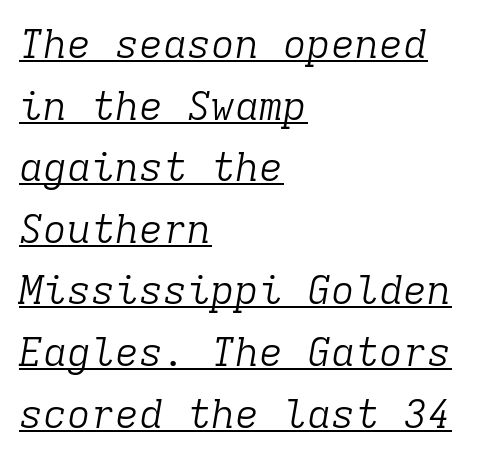
Q: Is the text bold? A: No.
Q: Is the text italic (slanted)? A: Yes, it leans right by about 9 degrees.
Q: Is the typeface a serif or a sans-serif typeface? A: Serif.
Q: Is the text underlined? A: Yes.
Q: How is the paragraph aligned? A: Left-aligned.
Q: Is the spacing between letters normal or unusually wide? A: Normal.
Q: Is the spacing between lines tight, normal or loose? A: Normal.
Q: Width (condensed, normal, or wide)? A: Normal.
Q: Stroke contrast? A: Low.
Q: x-height? A: Medium.
Q: Monospaced? A: Yes.
